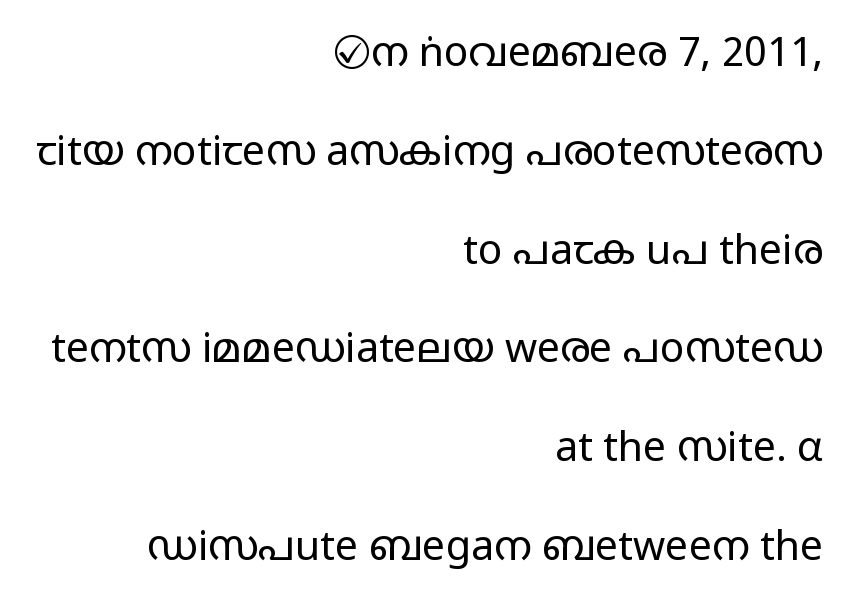
Q: Is the text bold? A: No.
Q: Is the text italic (slanted)? A: No, it is upright.
Q: Is the typeface a serif or a sans-serif typeface? A: Sans-serif.
Q: Is the text underlined? A: No.
Q: How is the paragraph aligned? A: Right-aligned.
Q: Is the spacing between letters normal or unusually wide? A: Normal.
Q: Is the spacing between lines tight, normal or loose? A: Loose.
Q: Width (condensed, normal, or wide)? A: Wide.
Q: Stroke contrast? A: Low.
Q: x-height? A: Medium.
Q: Monospaced? A: No.
